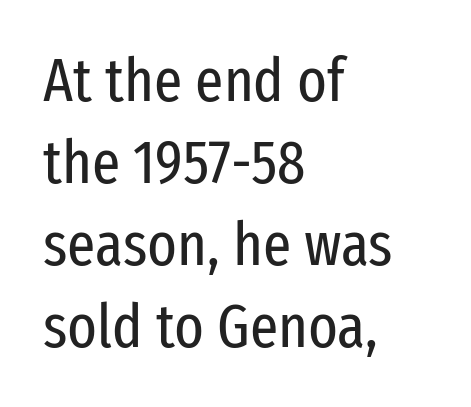
The image shows 62 px regular-weight, condensed sans-serif type, upright; set left-aligned, normal line spacing (1.32x), normal letter spacing, not underlined; low stroke contrast and a medium x-height.
